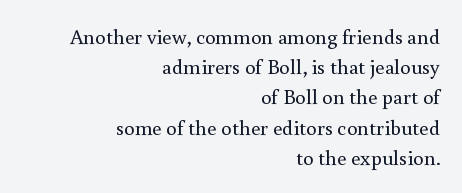
{"italic": "no", "bold": "no", "underline": "no", "align": "right", "line_spacing": "normal", "line_spacing_ratio": 1.44, "letter_spacing": "normal", "letter_spacing_em": 0.0, "glyph_px": 21}
